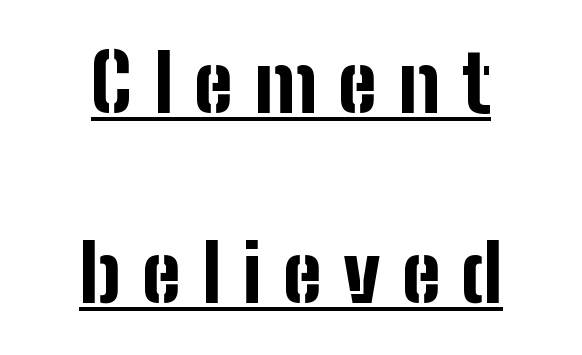
The image shows 79 px bold, condensed sans-serif type, upright; set centered, loose line spacing (2.4x), unusually wide letter spacing (+0.27 em), underlined; low stroke contrast and a medium x-height.
